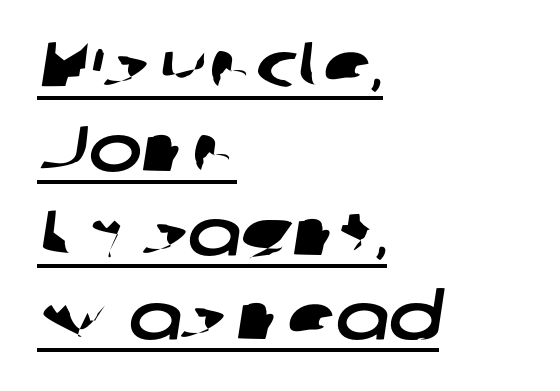
The image shows 64 px wide sans-serif type; set left-aligned, normal line spacing (1.31x), normal letter spacing, underlined; low stroke contrast and a medium x-height.
